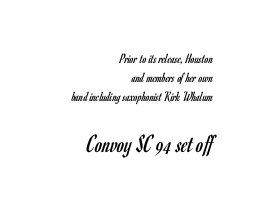
The image shows 26 px text type; set right-aligned, normal line spacing (1.37x), normal letter spacing, not underlined; the second (bottom) block is 1.86x larger.
